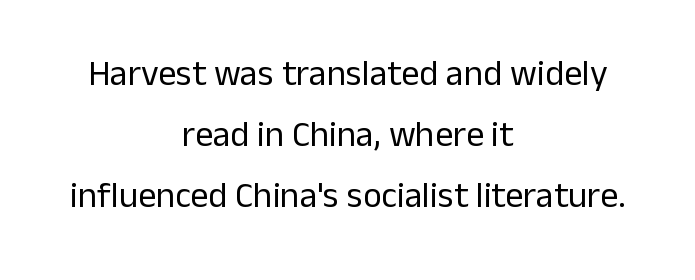
Q: Is the text bold? A: No.
Q: Is the text italic (slanted)? A: No, it is upright.
Q: Is the typeface a serif or a sans-serif typeface? A: Sans-serif.
Q: Is the text underlined? A: No.
Q: How is the paragraph aligned? A: Centered.
Q: Is the spacing between letters normal or unusually wide? A: Normal.
Q: Is the spacing between lines tight, normal or loose? A: Normal.
Q: Width (condensed, normal, or wide)? A: Normal.
Q: Stroke contrast? A: Low.
Q: x-height? A: Medium.
Q: Monospaced? A: No.
